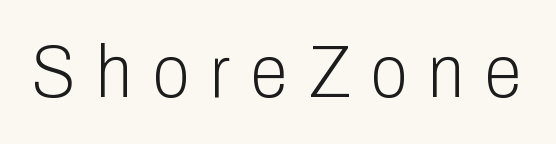
Q: Is the text bold? A: No.
Q: Is the text italic (slanted)? A: No, it is upright.
Q: Is the typeface a serif or a sans-serif typeface? A: Sans-serif.
Q: Is the text underlined? A: No.
Q: Is the spacing between letters normal or unusually wide? A: Unusually wide.
Q: Width (condensed, normal, or wide)? A: Condensed.
Q: Stroke contrast? A: Low.
Q: x-height? A: Medium.
Q: Monospaced? A: No.
